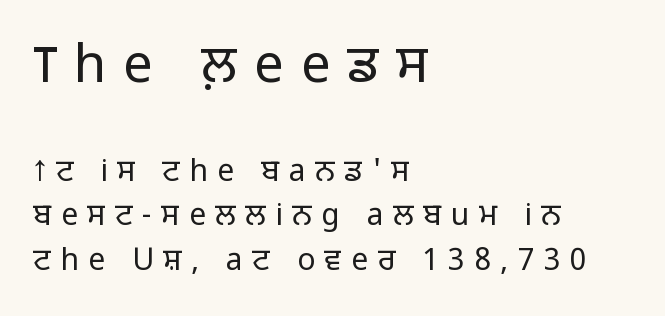
The image shows 53 px light sans-serif type, upright; set left-aligned, normal line spacing (1.47x), unusually wide letter spacing (+0.32 em), not underlined; the first (top) block is 1.77x larger; low stroke contrast and a medium x-height.
